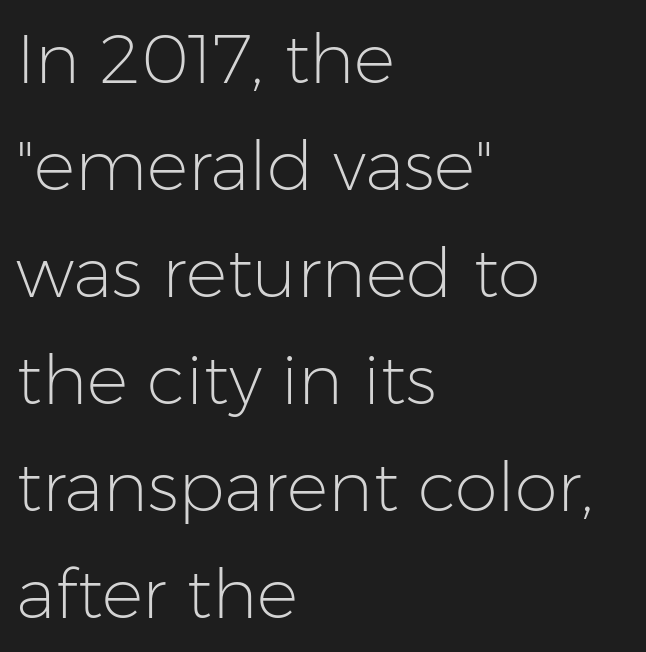
Q: Is the text bold? A: No.
Q: Is the text italic (slanted)? A: No, it is upright.
Q: Is the typeface a serif or a sans-serif typeface? A: Sans-serif.
Q: Is the text underlined? A: No.
Q: How is the paragraph aligned? A: Left-aligned.
Q: Is the spacing between letters normal or unusually wide? A: Normal.
Q: Is the spacing between lines tight, normal or loose? A: Normal.
Q: Width (condensed, normal, or wide)? A: Normal.
Q: Stroke contrast? A: Low.
Q: x-height? A: Medium.
Q: Monospaced? A: No.
